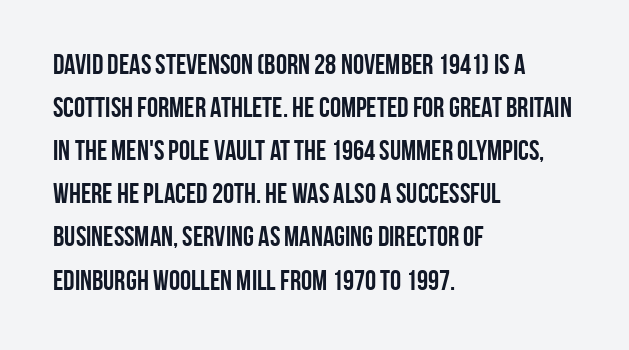
Q: Is the text bold? A: Yes.
Q: Is the text italic (slanted)? A: No, it is upright.
Q: Is the typeface a serif or a sans-serif typeface? A: Sans-serif.
Q: Is the text underlined? A: No.
Q: How is the paragraph aligned? A: Left-aligned.
Q: Is the spacing between letters normal or unusually wide? A: Normal.
Q: Is the spacing between lines tight, normal or loose? A: Normal.
Q: Width (condensed, normal, or wide)? A: Condensed.
Q: Stroke contrast? A: Low.
Q: x-height? A: Large.
Q: Monospaced? A: No.
